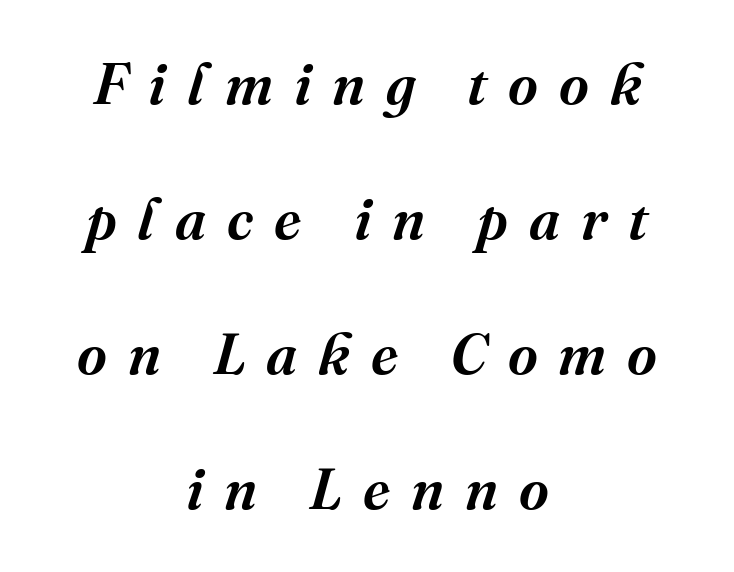
{"serif": "yes", "italic": "yes", "lean": "right", "slant_degrees": 16, "width": "normal", "stroke_contrast": "medium", "x_height": "medium", "monospaced": "no", "underline": "no", "align": "center", "line_spacing": "loose", "line_spacing_ratio": 2.33, "letter_spacing": "wide", "letter_spacing_em": 0.36, "glyph_px": 58}
